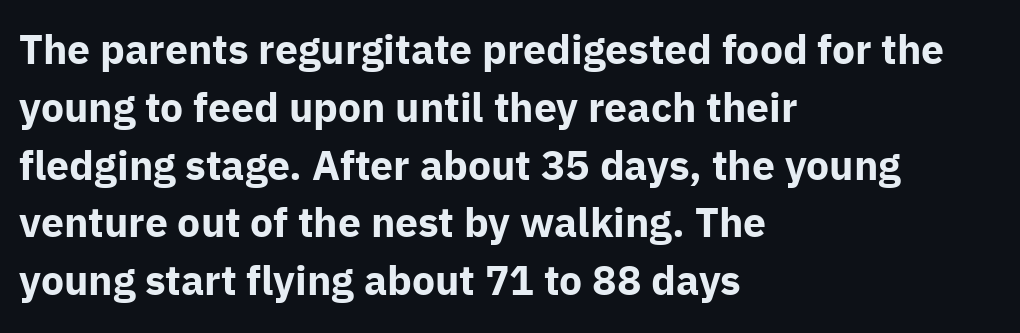
The image shows 41 px bold sans-serif type, upright; set left-aligned, normal line spacing (1.41x), normal letter spacing, not underlined; low stroke contrast and a medium x-height.
